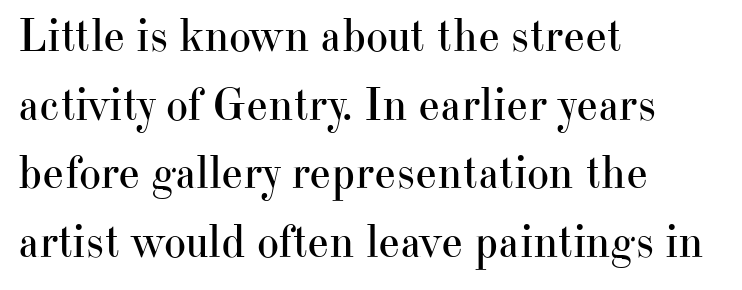
{"serif": "yes", "italic": "no", "bold": "no", "weight": "regular", "width": "normal", "stroke_contrast": "high", "x_height": "small", "monospaced": "no", "underline": "no", "align": "left", "line_spacing": "normal", "line_spacing_ratio": 1.46, "letter_spacing": "normal", "letter_spacing_em": 0.0, "glyph_px": 47}
